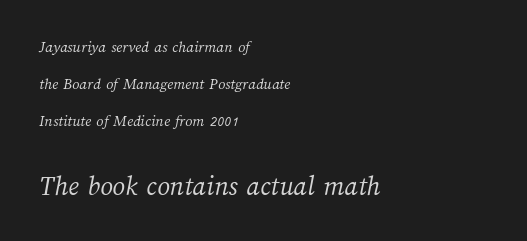
Q: Is the text bold? A: No.
Q: Is the text underlined? A: No.
Q: How is the paragraph aligned? A: Left-aligned.
Q: Is the spacing between letters normal or unusually wide? A: Normal.
Q: Is the spacing between lines tight, normal or loose? A: Loose.
Q: Which block of text is set in a larger size, the first (top) or the second (bottom)? A: The second (bottom) one.
Q: Width (condensed, normal, or wide)? A: Normal.
Q: Stroke contrast? A: Medium.
Q: x-height? A: Medium.
Q: Monospaced? A: No.
